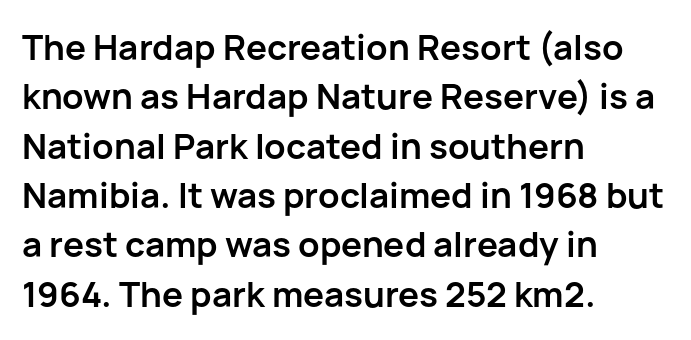
The image shows 35 px semibold sans-serif type, upright; set left-aligned, normal line spacing (1.41x), normal letter spacing, not underlined; low stroke contrast and a medium x-height.
